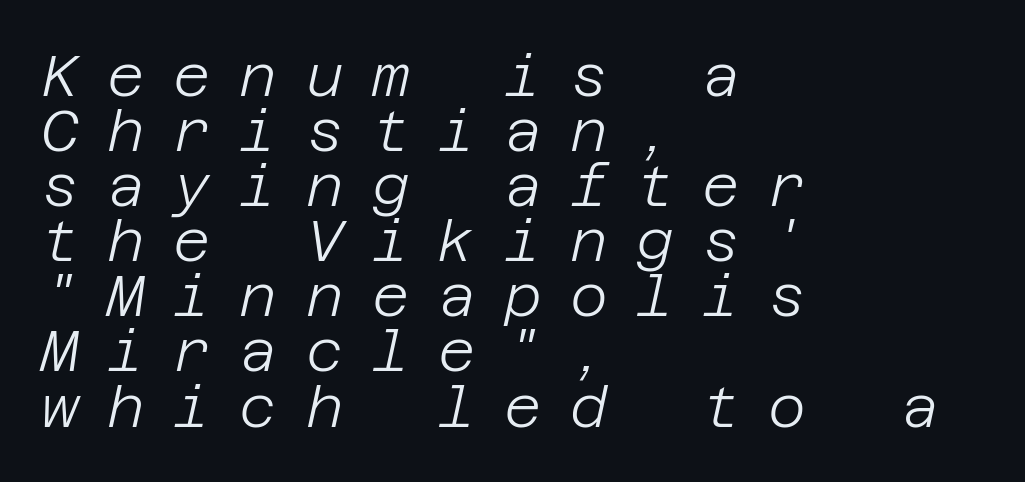
You can tell it's italic because the verticals aren't actually vertical. Cramped leading. The strip under each line holds only bare page. No letter is thick-stroked: the sample isn't bold. The paragraph has a hard left edge and a soft right edge. Between one letter and the next there's a generous, obvious gap.
